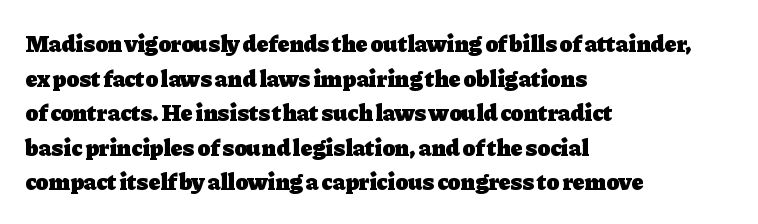
{"italic": "no", "bold": "yes", "underline": "no", "align": "left", "line_spacing": "normal", "line_spacing_ratio": 1.44, "letter_spacing": "normal", "letter_spacing_em": 0.0, "glyph_px": 24}
